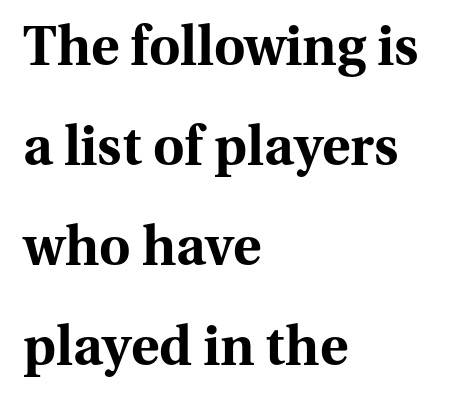
Q: Is the text bold? A: Yes.
Q: Is the text italic (slanted)? A: No, it is upright.
Q: Is the typeface a serif or a sans-serif typeface? A: Serif.
Q: Is the text underlined? A: No.
Q: How is the paragraph aligned? A: Left-aligned.
Q: Is the spacing between letters normal or unusually wide? A: Normal.
Q: Width (condensed, normal, or wide)? A: Normal.
Q: Stroke contrast? A: Medium.
Q: x-height? A: Medium.
Q: Monospaced? A: No.
